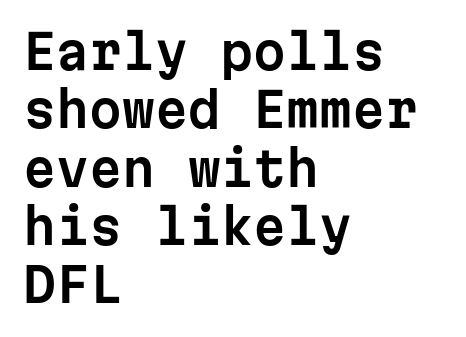
The image shows 47 px sans-serif type, upright, monospaced; set left-aligned, line spacing 1.24x, normal letter spacing, not underlined; low stroke contrast and a medium x-height.
